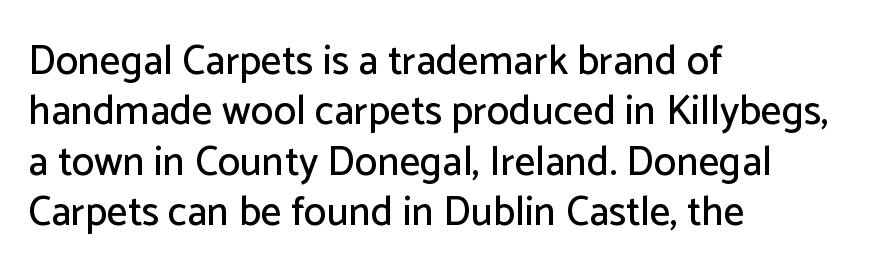
{"serif": "no", "italic": "no", "width": "normal", "stroke_contrast": "low", "x_height": "medium", "monospaced": "no", "underline": "no", "align": "left", "line_spacing_ratio": 1.23, "letter_spacing": "normal", "letter_spacing_em": 0.0, "glyph_px": 41}
